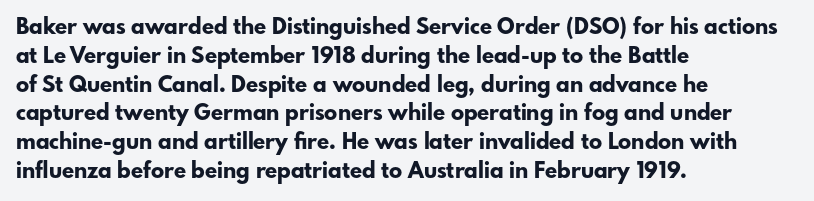
The image shows 22 px bold type, upright; set left-aligned, normal line spacing (1.31x), normal letter spacing, not underlined.
